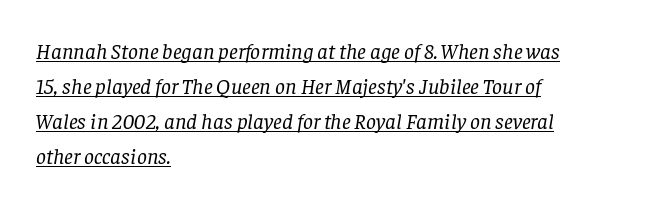
One-word summary of the alignment: left. Designer's note — italics engaged. This sample uses plain, unmodified letter spacing. Stroke thickness stays within the range of a standard reading face or lighter. Each line of the rendering has a horizontal stroke beneath the glyphs. These lines sit exactly where default settings would place them.
